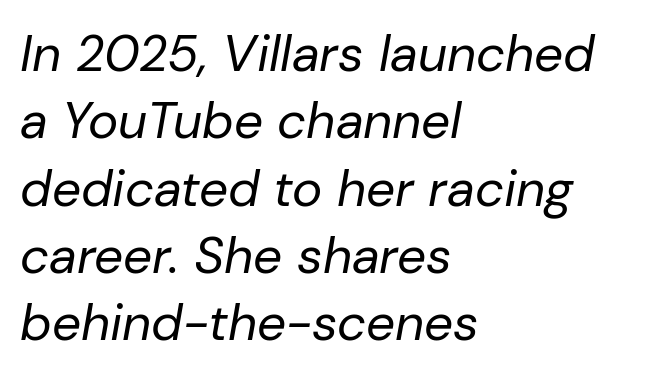
{"italic": "yes", "lean": "right", "slant_degrees": 10, "bold": "no", "weight": "regular", "width": "normal", "stroke_contrast": "low", "x_height": "medium", "monospaced": "no", "underline": "no", "align": "left", "line_spacing": "normal", "line_spacing_ratio": 1.32, "letter_spacing": "normal", "letter_spacing_em": 0.0, "glyph_px": 51}
